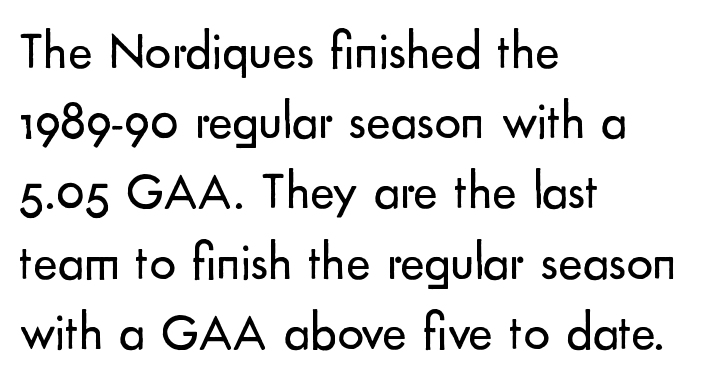
No letter is thick-stroked: the sample isn't bold. The typography opts for an upright posture over an oblique one. In terms of leading, this rendering sits right in the middle. Underlining? Definitely not there. Looks like regular typesetting: each glyph gets only the width it needs.
